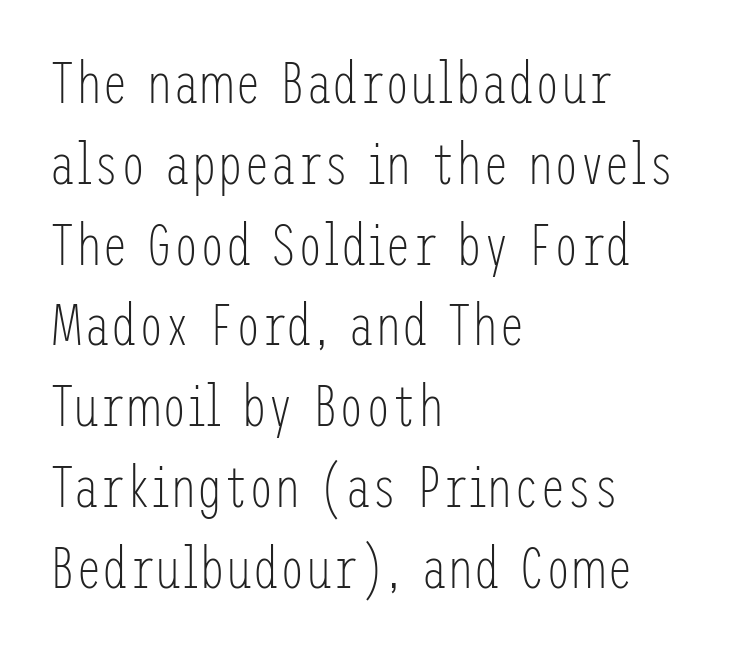
Q: Is the text bold? A: No.
Q: Is the text italic (slanted)? A: No, it is upright.
Q: Is the typeface a serif or a sans-serif typeface? A: Sans-serif.
Q: Is the text underlined? A: No.
Q: How is the paragraph aligned? A: Left-aligned.
Q: Is the spacing between letters normal or unusually wide? A: Normal.
Q: Is the spacing between lines tight, normal or loose? A: Normal.
Q: Width (condensed, normal, or wide)? A: Condensed.
Q: Stroke contrast? A: Low.
Q: x-height? A: Medium.
